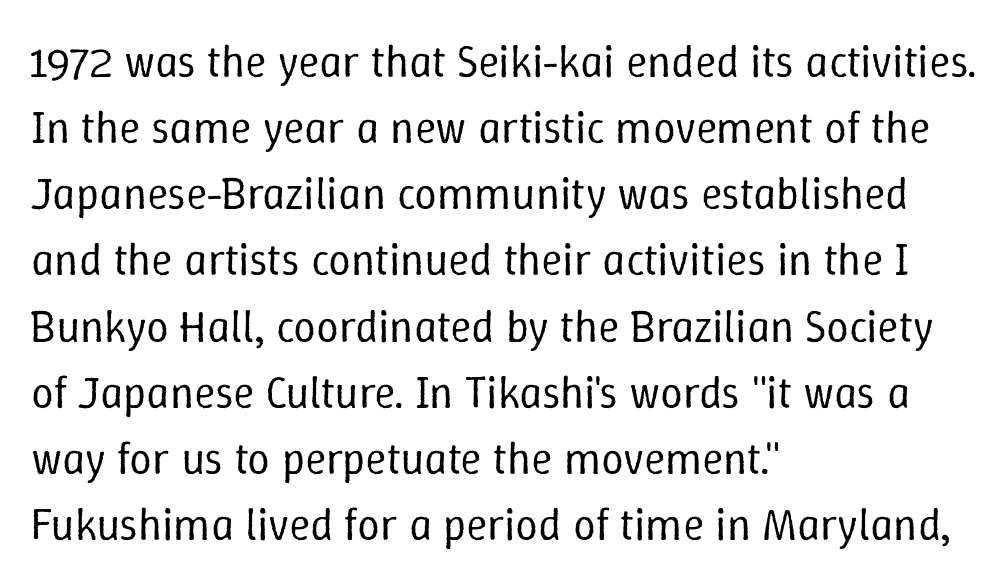
Q: Is the text bold? A: No.
Q: Is the text italic (slanted)? A: No, it is upright.
Q: Is the text underlined? A: No.
Q: How is the paragraph aligned? A: Left-aligned.
Q: Is the spacing between letters normal or unusually wide? A: Normal.
Q: Is the spacing between lines tight, normal or loose? A: Normal.
Q: Width (condensed, normal, or wide)? A: Normal.
Q: Stroke contrast? A: Low.
Q: x-height? A: Medium.
Q: Monospaced? A: No.
